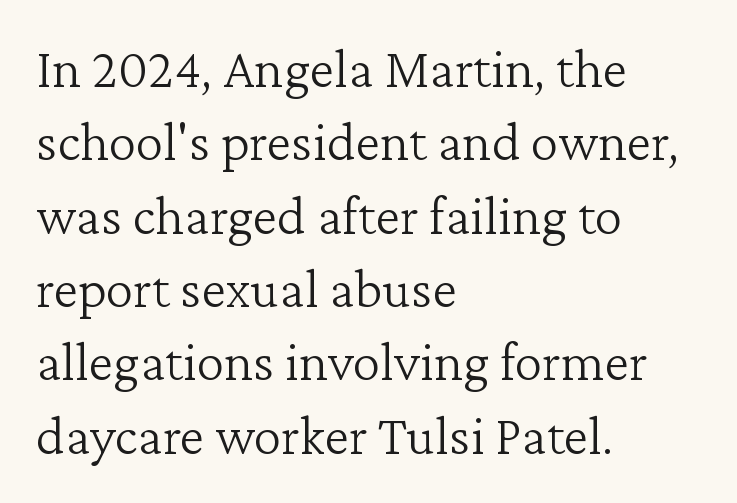
Think of a printed novel: that variable character pitch is what you see here. Old-style or modern, the face here clearly has serifs. Compared with typical paragraphs, the rows here are spaced about the same. Lines of text with bare space underneath.
